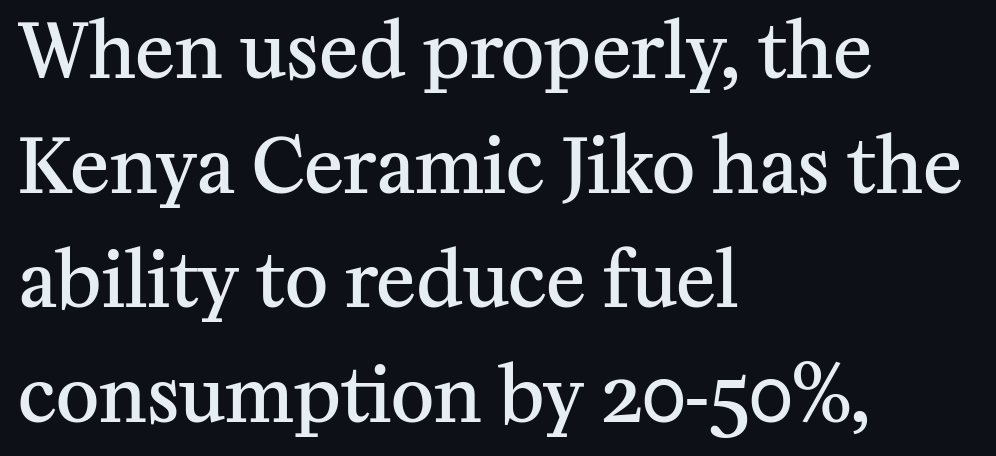
The image shows 74 px semibold serif type, upright; set left-aligned, normal line spacing (1.55x), normal letter spacing, not underlined; medium stroke contrast and a medium x-height.
